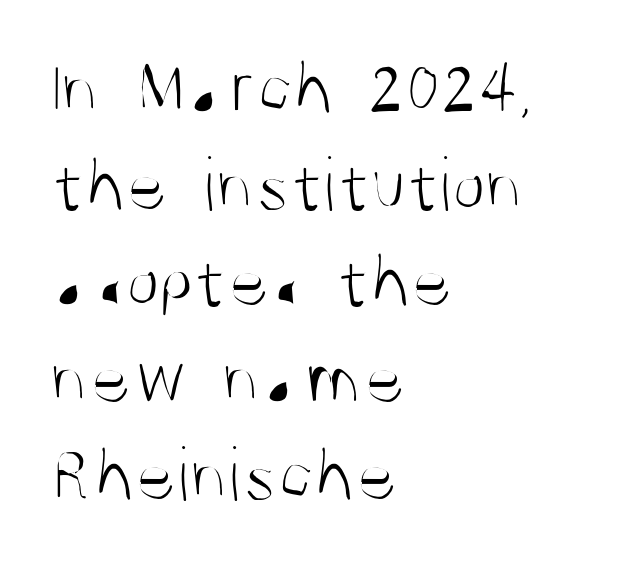
{"serif": "no", "italic": "no", "bold": "no", "weight": "light", "width": "condensed", "stroke_contrast": "medium", "x_height": "large", "monospaced": "no", "underline": "no", "align": "left", "line_spacing_ratio": 1.24, "letter_spacing": "normal", "letter_spacing_em": 0.0, "glyph_px": 78}
